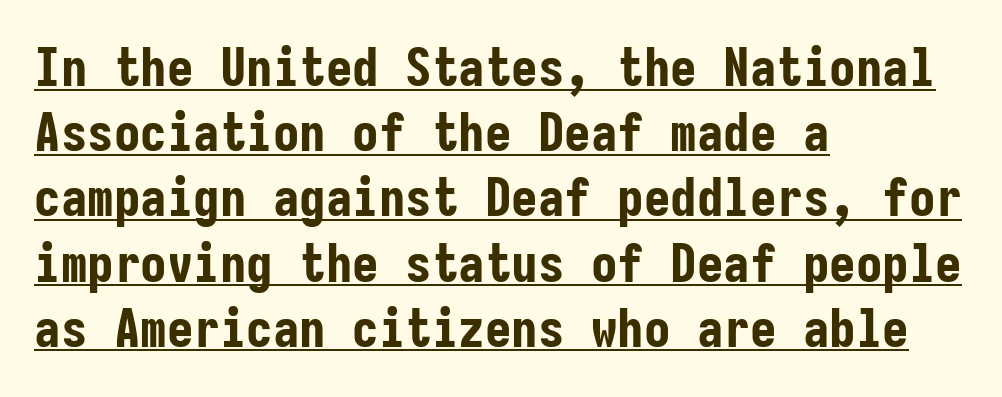
Note the uniform advance width — an 'i' takes as much space as an 'm'. Caption: bold face, heavy strokes. Words appear dense and cohesive because spacing is normal. Every character sits straight up, as roman type does. Does the copy run flush right? No — it runs flush left.
